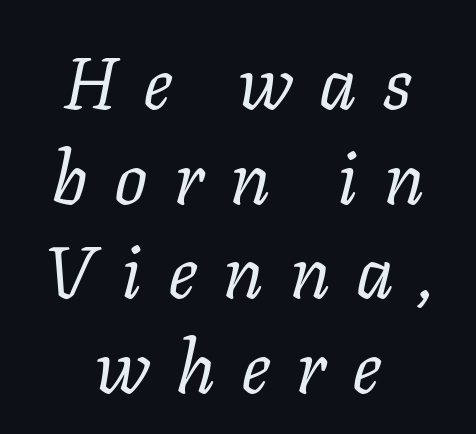
Beneath every word, the page is bare. The face used here is proportionally spaced, like ordinary book or web type. Students, note that the glyphs here are deliberately spaced far apart. Each line is balanced around a shared central axis.
